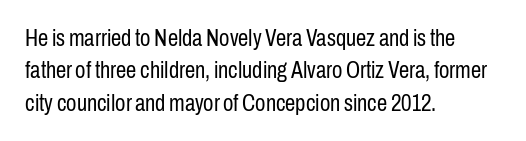
Q: Is the text bold? A: No.
Q: Is the text italic (slanted)? A: No, it is upright.
Q: Is the text underlined? A: No.
Q: How is the paragraph aligned? A: Left-aligned.
Q: Is the spacing between letters normal or unusually wide? A: Normal.
Q: Is the spacing between lines tight, normal or loose? A: Normal.
